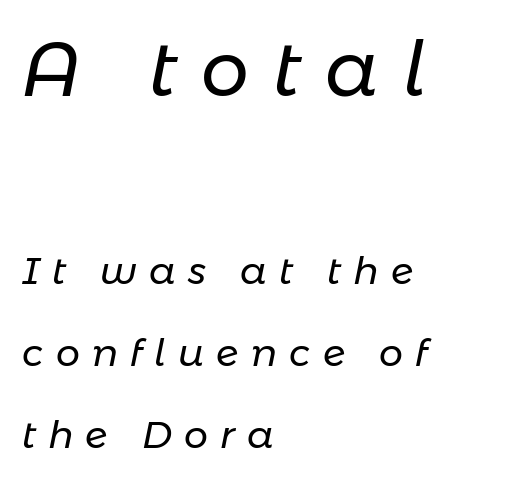
{"italic": "yes", "lean": "right", "slant_degrees": 11, "bold": "no", "weight": "regular", "width": "normal", "stroke_contrast": "low", "x_height": "medium", "monospaced": "no", "underline": "no", "align": "left", "line_spacing": "loose", "line_spacing_ratio": 2.16, "letter_spacing": "wide", "letter_spacing_em": 0.32, "larger_block": "first", "size_ratio": 2.0, "glyph_px": 76}
